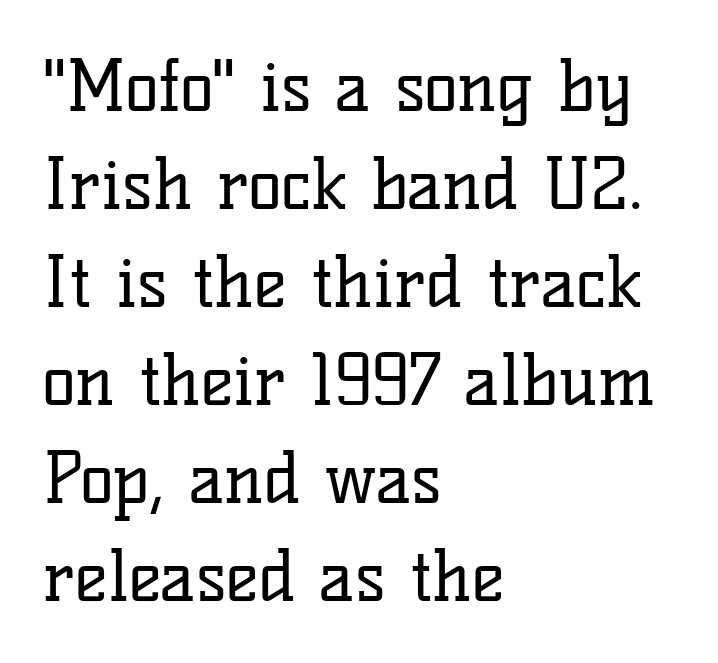
Q: Is the text bold? A: No.
Q: Is the text italic (slanted)? A: No, it is upright.
Q: Is the typeface a serif or a sans-serif typeface? A: Serif.
Q: Is the text underlined? A: No.
Q: How is the paragraph aligned? A: Left-aligned.
Q: Is the spacing between letters normal or unusually wide? A: Normal.
Q: Is the spacing between lines tight, normal or loose? A: Normal.
Q: Width (condensed, normal, or wide)? A: Normal.
Q: Stroke contrast? A: Low.
Q: x-height? A: Medium.
Q: Monospaced? A: No.
